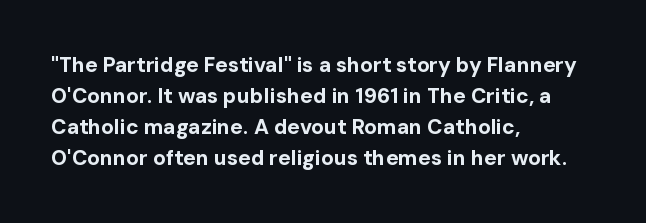
The image shows 21 px bold type, upright; set left-aligned, normal line spacing (1.47x), normal letter spacing, not underlined.
